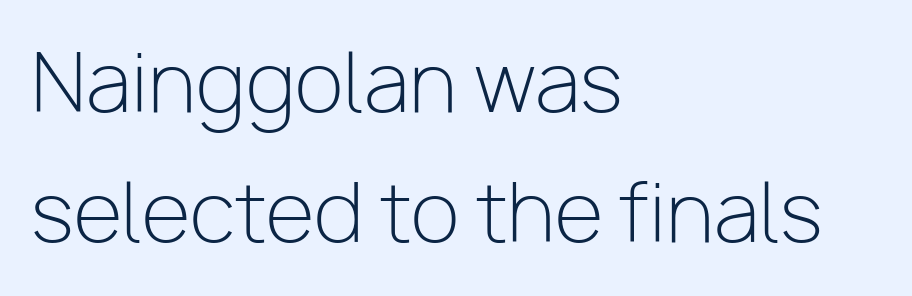
In terms of letterspacing, this is plain default setting. The rendering shows plain stroke endings on the letterforms — a sans-serif design. Each letter keeps its own natural width here, so spacing adapts to shape. Is there any slant? The stems are plumb. This rendering features lettering with no underline. On a weight scale, this lands at 450 or below.
